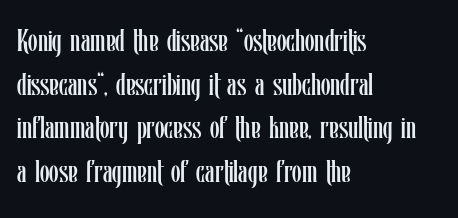
Q: Is the text bold? A: No.
Q: Is the text italic (slanted)? A: No, it is upright.
Q: Is the text underlined? A: No.
Q: How is the paragraph aligned? A: Left-aligned.
Q: Is the spacing between letters normal or unusually wide? A: Normal.
Q: Is the spacing between lines tight, normal or loose? A: Normal.
Q: Width (condensed, normal, or wide)? A: Condensed.
Q: Stroke contrast? A: Low.
Q: x-height? A: Medium.
Q: Monospaced? A: No.
